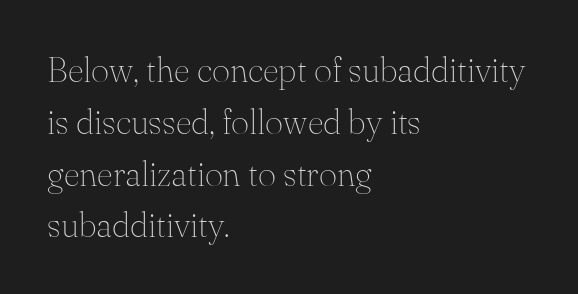
{"serif": "yes", "italic": "no", "bold": "no", "weight": "thin", "width": "normal", "stroke_contrast": "medium", "x_height": "small", "monospaced": "no", "underline": "no", "align": "left", "line_spacing": "normal", "line_spacing_ratio": 1.48, "letter_spacing": "normal", "letter_spacing_em": 0.0, "glyph_px": 35}
